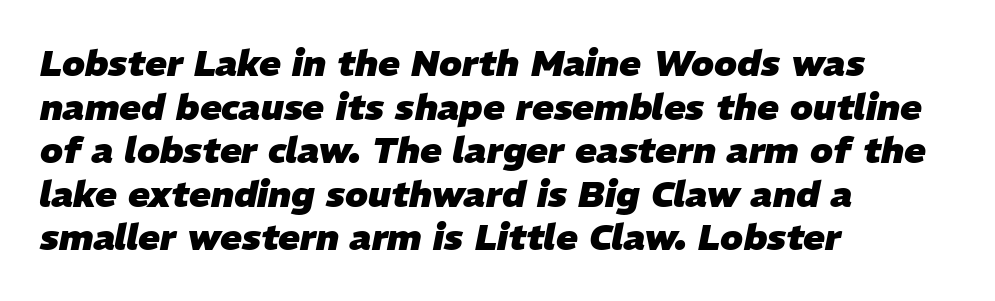
Q: Is the text bold? A: Yes.
Q: Is the text italic (slanted)? A: Yes, it leans right by about 11 degrees.
Q: Is the text underlined? A: No.
Q: How is the paragraph aligned? A: Left-aligned.
Q: Is the spacing between letters normal or unusually wide? A: Normal.
Q: Width (condensed, normal, or wide)? A: Normal.
Q: Stroke contrast? A: Low.
Q: x-height? A: Medium.
Q: Monospaced? A: No.
